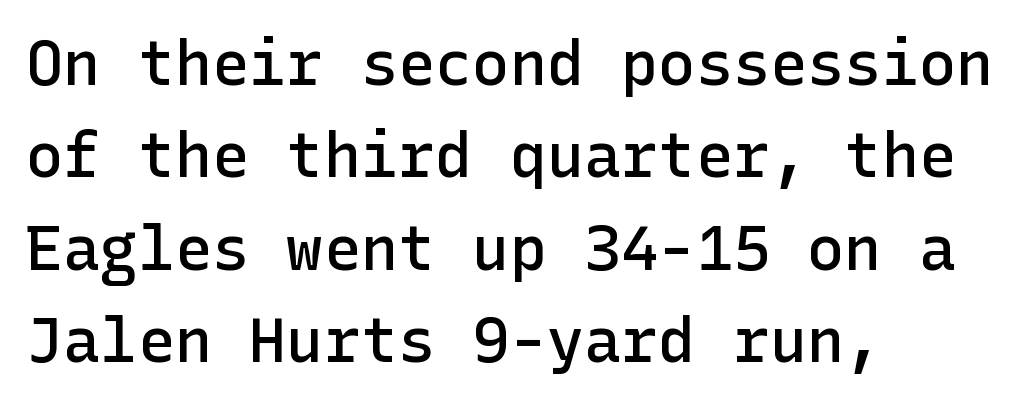
The image shows 62 px semibold sans-serif type, upright; set left-aligned, normal line spacing (1.49x), normal letter spacing, not underlined; low stroke contrast and a medium x-height.
